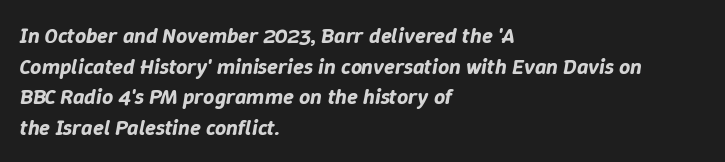
Q: Is the text italic (slanted)? A: Yes, it leans right by about 9 degrees.
Q: Is the text underlined? A: No.
Q: How is the paragraph aligned? A: Left-aligned.
Q: Is the spacing between letters normal or unusually wide? A: Normal.
Q: Is the spacing between lines tight, normal or loose? A: Normal.
